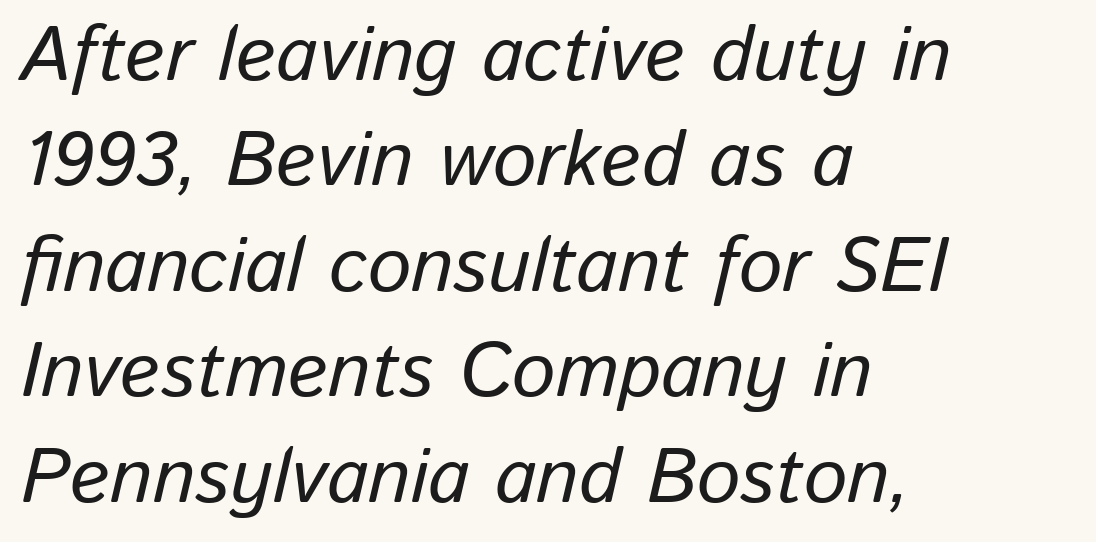
{"italic": "yes", "lean": "right", "slant_degrees": 13, "width": "normal", "stroke_contrast": "low", "x_height": "medium", "monospaced": "no", "underline": "no", "align": "left", "line_spacing": "normal", "line_spacing_ratio": 1.37, "letter_spacing": "normal", "letter_spacing_em": 0.0, "glyph_px": 77}
